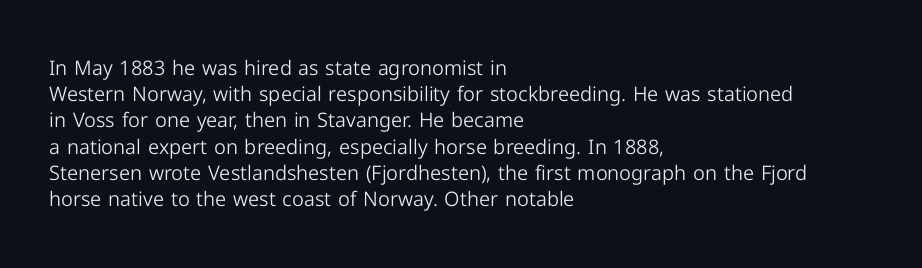
The image shows 20 px text type, upright; set left-aligned, normal line spacing (1.31x), normal letter spacing, not underlined.
